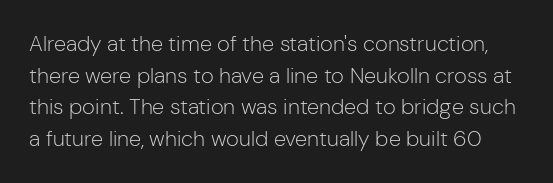
Q: Is the text bold? A: No.
Q: Is the text italic (slanted)? A: No, it is upright.
Q: Is the text underlined? A: No.
Q: Is the spacing between letters normal or unusually wide? A: Normal.
Q: Is the spacing between lines tight, normal or loose? A: Normal.
